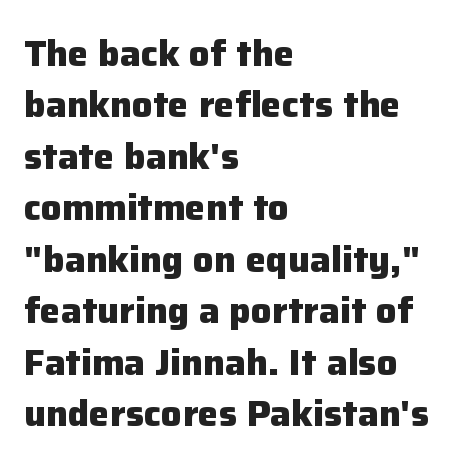
Spacing between characters is what you'd get straight out of the box. In terms of leading, this rendering sits right in the middle. Caption: multi-line text, flush left, ragged right. The type sits square on the baseline with zero lean.
